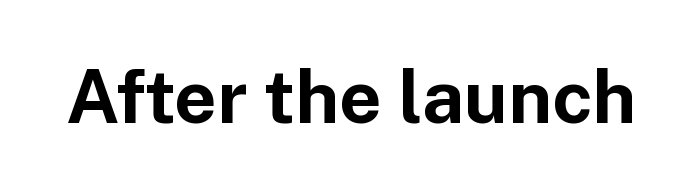
The image shows 74 px bold sans-serif type, upright; set normal letter spacing, not underlined; low stroke contrast and a medium x-height.
